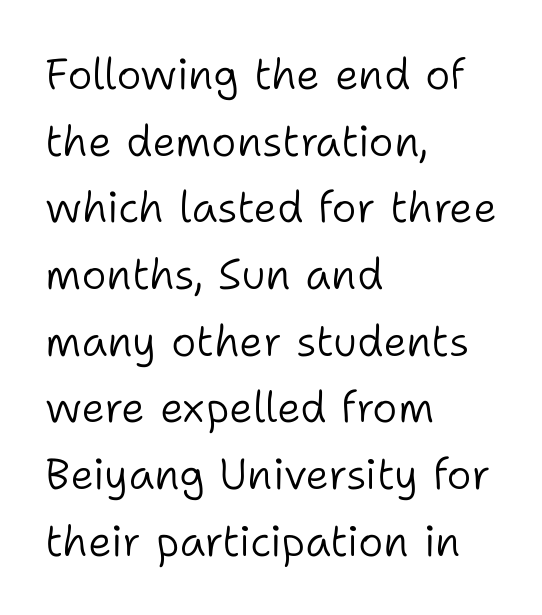
Q: Is the text bold? A: No.
Q: Is the text italic (slanted)? A: No, it is upright.
Q: Is the typeface a serif or a sans-serif typeface? A: Sans-serif.
Q: Is the text underlined? A: No.
Q: How is the paragraph aligned? A: Left-aligned.
Q: Is the spacing between letters normal or unusually wide? A: Normal.
Q: Is the spacing between lines tight, normal or loose? A: Normal.
Q: Width (condensed, normal, or wide)? A: Normal.
Q: Stroke contrast? A: Low.
Q: x-height? A: Medium.
Q: Monospaced? A: No.
